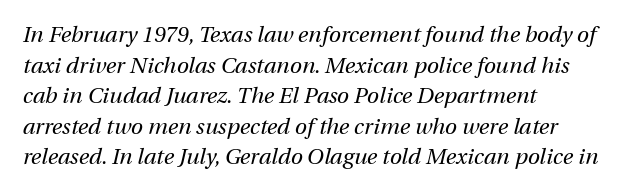
{"italic": "yes", "lean": "right", "slant_degrees": 12, "bold": "no", "underline": "no", "align": "left", "line_spacing": "normal", "line_spacing_ratio": 1.39, "letter_spacing": "normal", "letter_spacing_em": 0.0, "glyph_px": 22}
